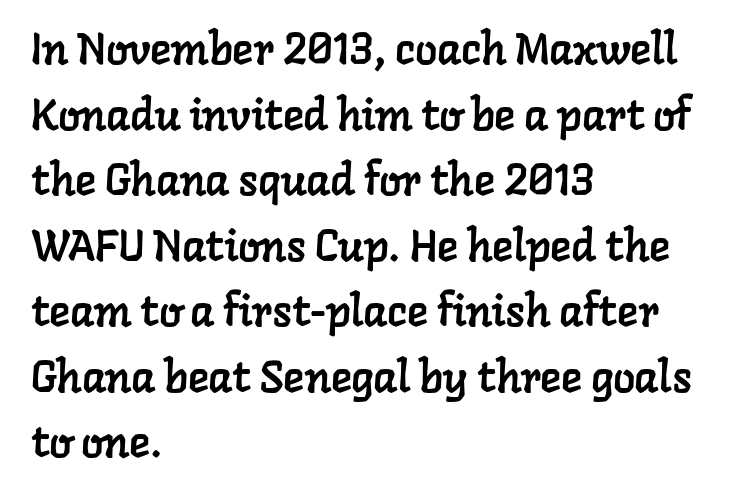
This rendering employs a face with finishing strokes, i.e., a serif. The rendering anchors every line to the left-hand side. A clean baseline with only descenders dipping below it. Notice how descenders clear the ascenders below comfortably — that's standard leading.
